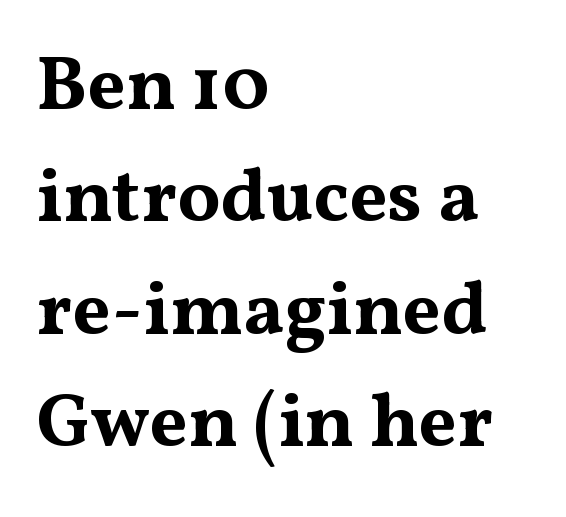
{"serif": "yes", "italic": "no", "bold": "yes", "weight": "bold", "width": "wide", "stroke_contrast": "medium", "x_height": "medium", "monospaced": "no", "underline": "no", "align": "left", "line_spacing": "normal", "line_spacing_ratio": 1.48, "letter_spacing": "normal", "letter_spacing_em": 0.0, "glyph_px": 76}
